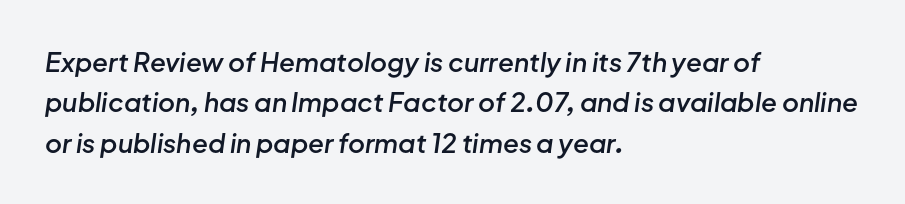
Does the weight exceed regular? Yes, but only to semibold. Honestly, there is no underline to notice here at all. Quick note: italic. This rendering leaves character spacing at its baseline value. Leading: standard. Alignment: flush left.
